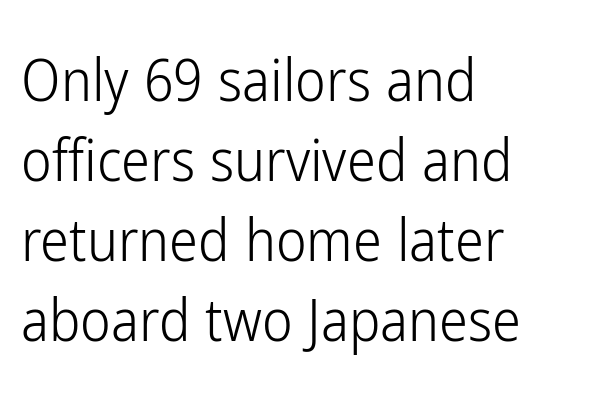
The image shows 58 px light, condensed sans-serif type, upright; set left-aligned, normal line spacing (1.38x), normal letter spacing, not underlined; low stroke contrast and a medium x-height.
